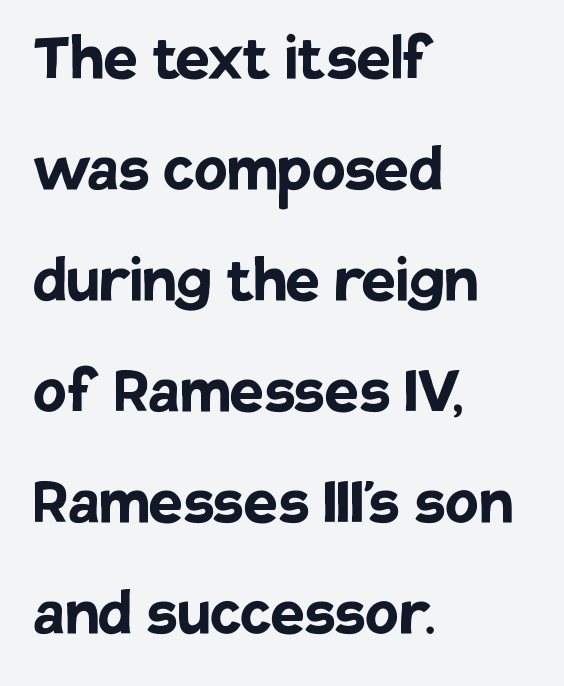
{"serif": "no", "italic": "no", "bold": "yes", "weight": "semibold", "width": "normal", "stroke_contrast": "low", "x_height": "large", "monospaced": "no", "underline": "no", "align": "left", "line_spacing": "normal", "line_spacing_ratio": 1.46, "letter_spacing": "normal", "letter_spacing_em": 0.0, "glyph_px": 76}
